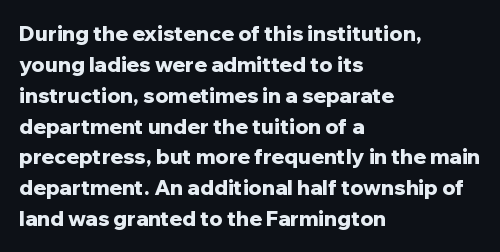
The image shows 21 px bold type, upright; set left-aligned, normal line spacing (1.47x), normal letter spacing, not underlined.
